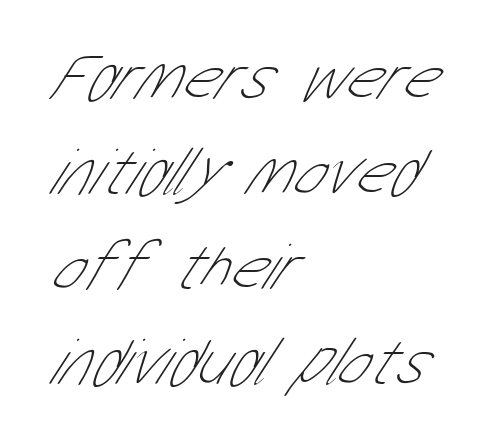
{"serif": "no", "bold": "no", "weight": "thin", "width": "condensed", "stroke_contrast": "low", "x_height": "medium", "monospaced": "no", "underline": "no", "align": "left", "line_spacing": "normal", "line_spacing_ratio": 1.42, "letter_spacing": "normal", "letter_spacing_em": 0.0, "glyph_px": 67}
